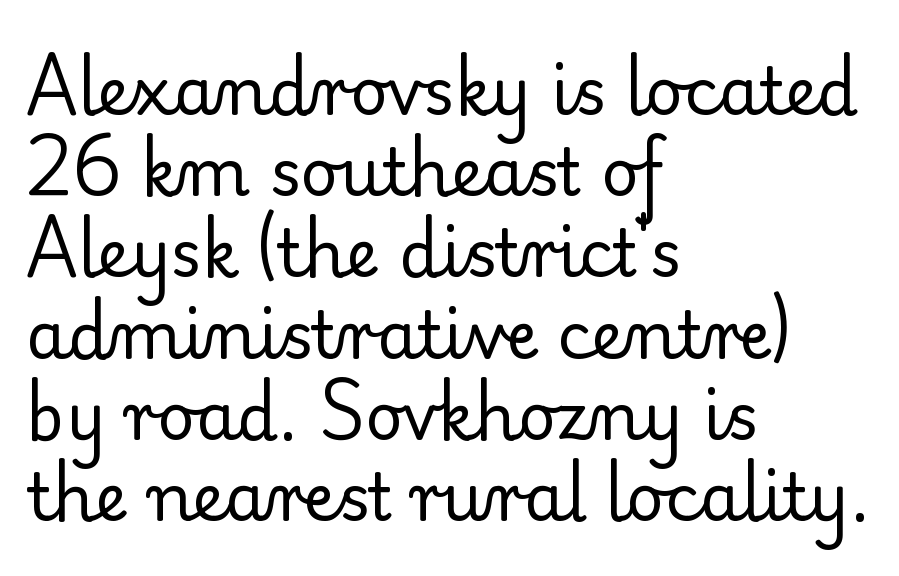
{"serif": "yes", "italic": "no", "bold": "no", "weight": "regular", "width": "normal", "stroke_contrast": "low", "x_height": "small", "monospaced": "no", "underline": "no", "align": "left", "line_spacing": "normal", "line_spacing_ratio": 1.25, "letter_spacing": "normal", "letter_spacing_em": 0.0, "glyph_px": 65}
